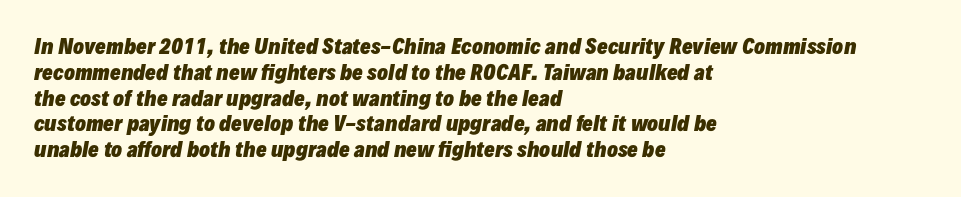
{"italic": "yes", "lean": "right", "slant_degrees": 10, "bold": "yes", "underline": "no", "align": "left", "line_spacing": "normal", "line_spacing_ratio": 1.29, "letter_spacing": "normal", "letter_spacing_em": 0.0, "glyph_px": 20}
